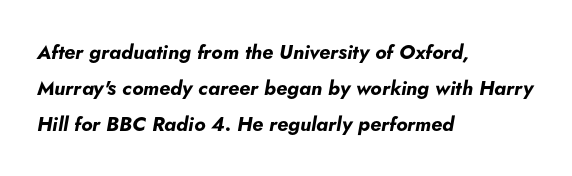
The image shows 20 px bold type, italic (leaning right); set left-aligned, line spacing 1.8x, normal letter spacing, not underlined.
